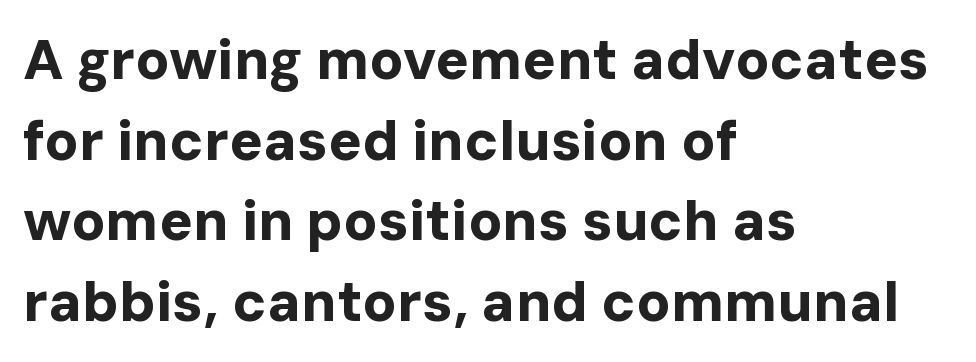
{"serif": "no", "italic": "no", "bold": "yes", "weight": "bold", "width": "normal", "stroke_contrast": "low", "x_height": "medium", "monospaced": "no", "underline": "no", "align": "left", "line_spacing": "normal", "line_spacing_ratio": 1.44, "letter_spacing": "normal", "letter_spacing_em": 0.0, "glyph_px": 56}
